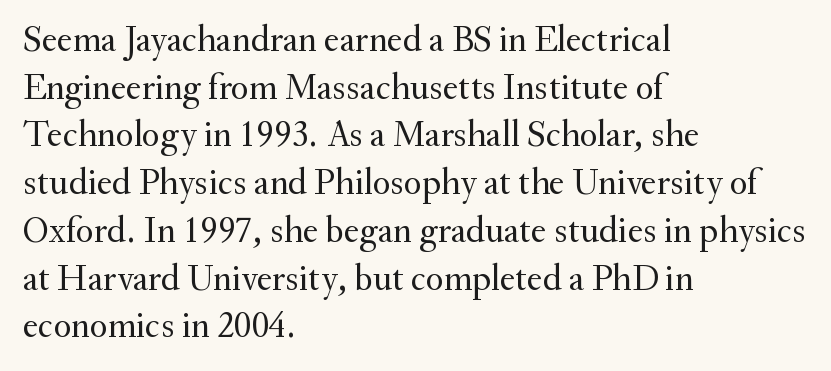
Q: Is the text bold? A: No.
Q: Is the text italic (slanted)? A: No, it is upright.
Q: Is the typeface a serif or a sans-serif typeface? A: Serif.
Q: Is the text underlined? A: No.
Q: How is the paragraph aligned? A: Left-aligned.
Q: Is the spacing between letters normal or unusually wide? A: Normal.
Q: Is the spacing between lines tight, normal or loose? A: Normal.
Q: Width (condensed, normal, or wide)? A: Normal.
Q: Stroke contrast? A: Medium.
Q: x-height? A: Small.
Q: Monospaced? A: No.
